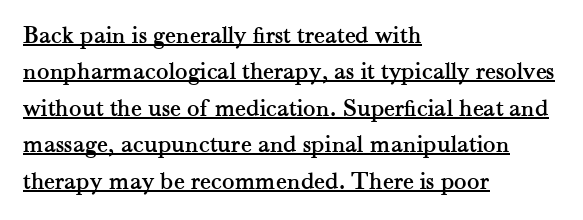
{"italic": "no", "underline": "yes", "align": "left", "line_spacing": "normal", "line_spacing_ratio": 1.4, "letter_spacing": "normal", "letter_spacing_em": 0.0, "glyph_px": 26}
